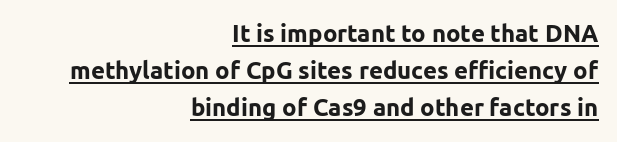
Q: Is the text bold? A: Yes.
Q: Is the text italic (slanted)? A: No, it is upright.
Q: Is the text underlined? A: Yes.
Q: How is the paragraph aligned? A: Right-aligned.
Q: Is the spacing between letters normal or unusually wide? A: Normal.
Q: Is the spacing between lines tight, normal or loose? A: Normal.
